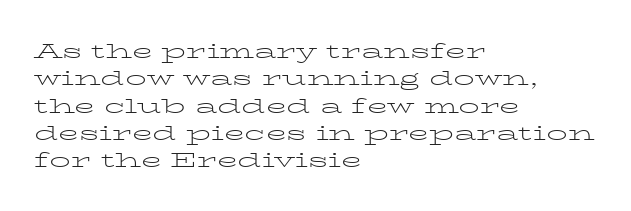
{"italic": "no", "bold": "no", "underline": "no", "align": "left", "line_spacing": "normal", "line_spacing_ratio": 1.3, "letter_spacing": "normal", "letter_spacing_em": 0.0, "glyph_px": 21}
